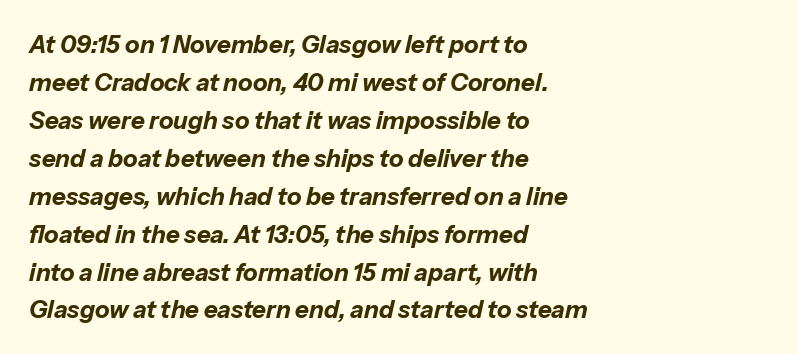
Honestly, the letter spacing is just normal — you wouldn't notice it. Every character sits at an angle, as italics do. A student would call this left alignment; a typographer would say flush left, rag right. Line spacing here is normal. The zone under the glyphs is completely vacant. Strong, thick strokes mark this as bold type.
